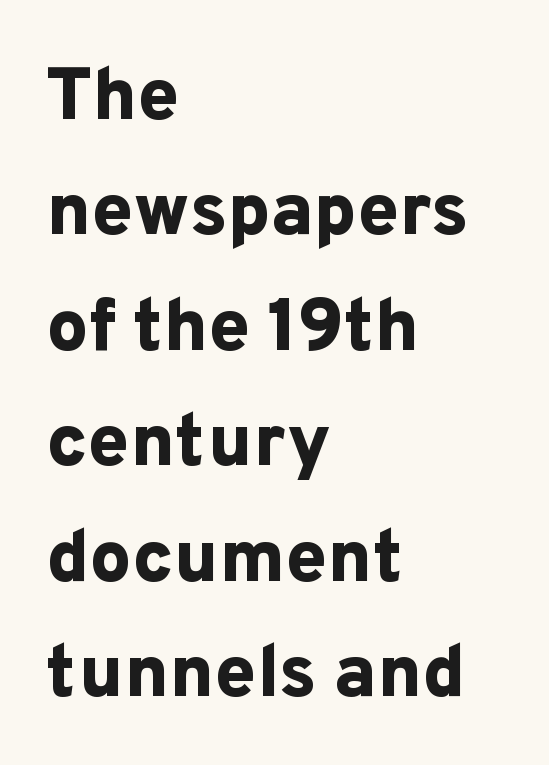
In terms of leading, this rendering sits right in the middle. The typography opts for an upright posture over an oblique one. I'd describe the lettering as bold — thick and assertive. Serif or sans? Sans — the stroke terminals are bare. Descender tails drop into unmarked territory. How are the letters spaced? Ordinarily, with no added tracking.
